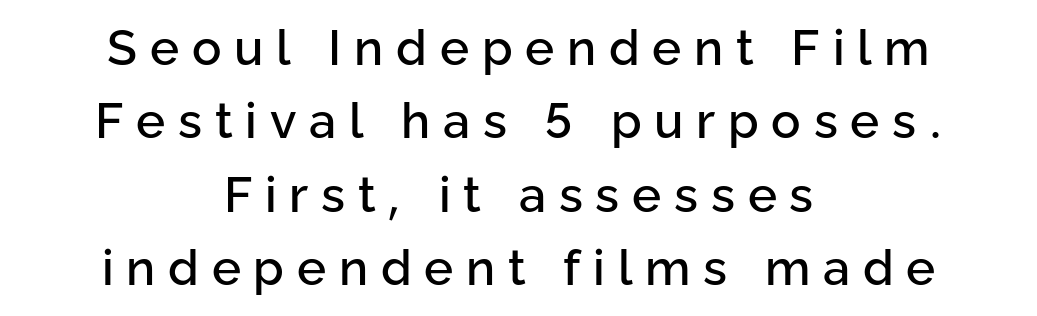
This rendering widens character spacing well past its baseline value. Leftover space on each line is divided equally before and after the words. This is roman type, the default non-slanted kind. Spacing verdict: proportional, widths tailored to each character. The face used here is a sans, in the tradition of grotesques and geometrics. The line-height multiplier appears to be the usual default.
